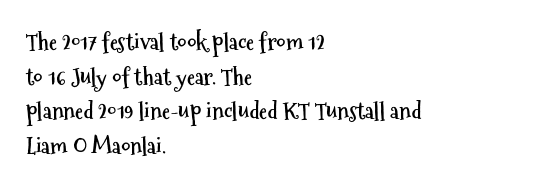
Every stem runs plumb, perpendicular to the baseline. The typesetting leans heavy: a genuine bold. Anything drawn beneath the words? Only blank space. The paragraph shown leans on its left margin. In terms of letterspacing, this is plain default setting. The space between consecutive lines is moderate.
